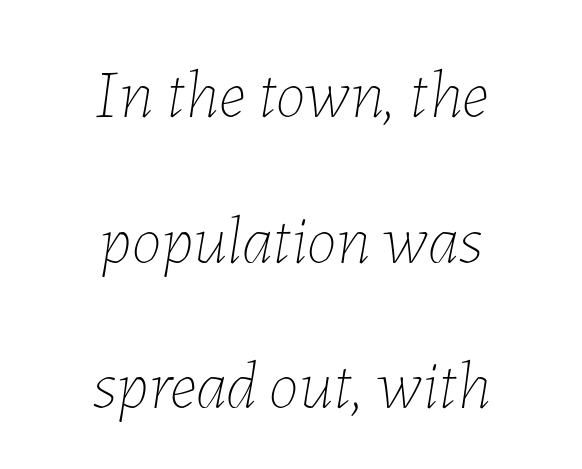
Q: Is the text bold? A: No.
Q: Is the text italic (slanted)? A: Yes, it leans right by about 7 degrees.
Q: Is the text underlined? A: No.
Q: How is the paragraph aligned? A: Centered.
Q: Is the spacing between letters normal or unusually wide? A: Normal.
Q: Is the spacing between lines tight, normal or loose? A: Loose.
Q: Width (condensed, normal, or wide)? A: Normal.
Q: Stroke contrast? A: Low.
Q: x-height? A: Medium.
Q: Monospaced? A: No.
